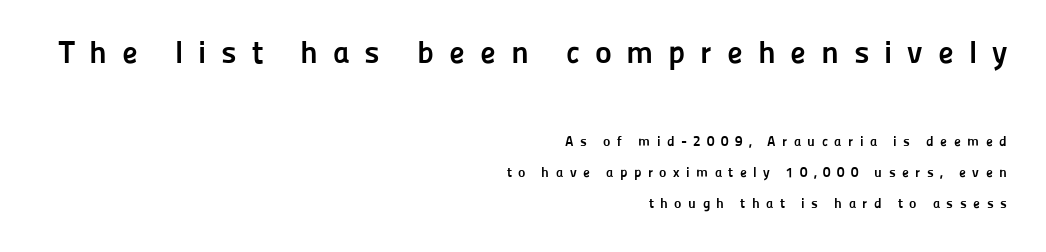
A great deal of white space separates one row of letters from the next. This sample uses a sans-serif face. How heavy is the stroke? Heavy — this is a bold. Looks like regular typesetting: each glyph gets only the width it needs. The upper block of text is set noticeably larger than the block beneath it. Where is the straight margin? On the right.
